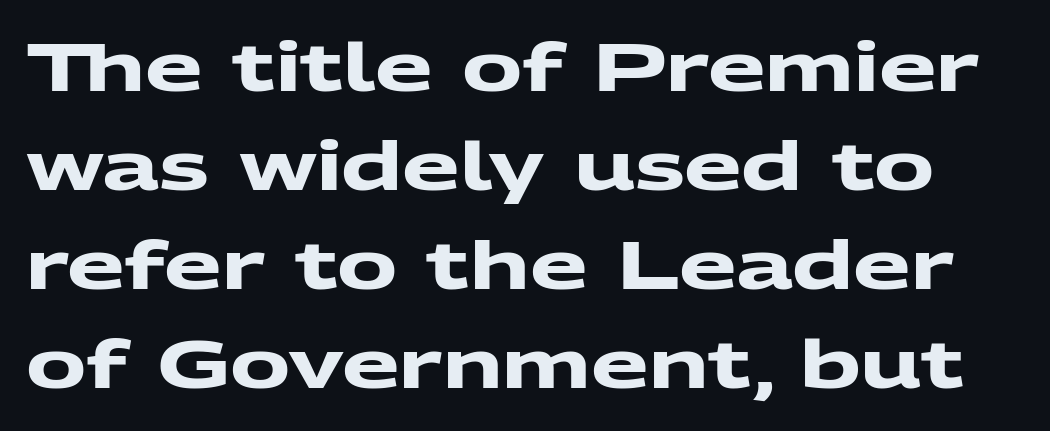
The image shows 67 px heavy, wide sans-serif type; set normal line spacing (1.48x), normal letter spacing, not underlined; medium stroke contrast and a medium x-height.
